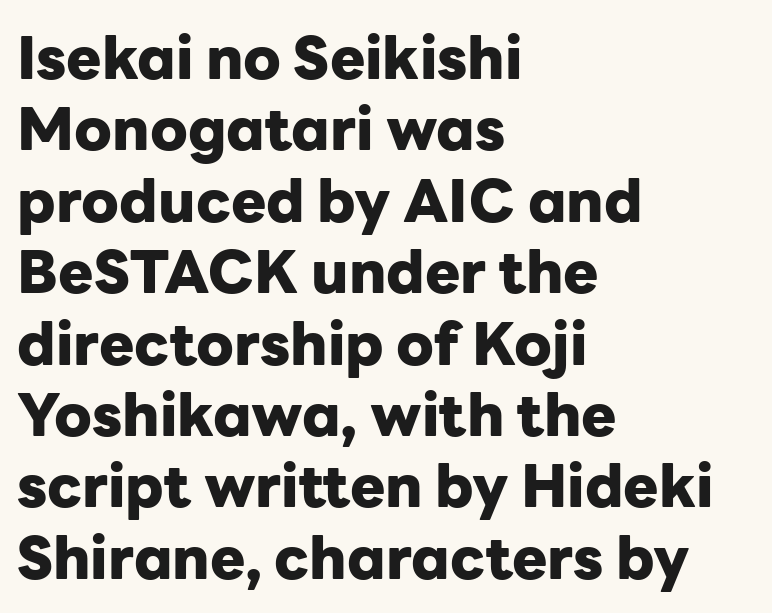
Q: Is the text bold? A: Yes.
Q: Is the text italic (slanted)? A: No, it is upright.
Q: Is the typeface a serif or a sans-serif typeface? A: Sans-serif.
Q: Is the text underlined? A: No.
Q: How is the paragraph aligned? A: Left-aligned.
Q: Is the spacing between letters normal or unusually wide? A: Normal.
Q: Width (condensed, normal, or wide)? A: Normal.
Q: Stroke contrast? A: Low.
Q: x-height? A: Medium.
Q: Monospaced? A: No.
